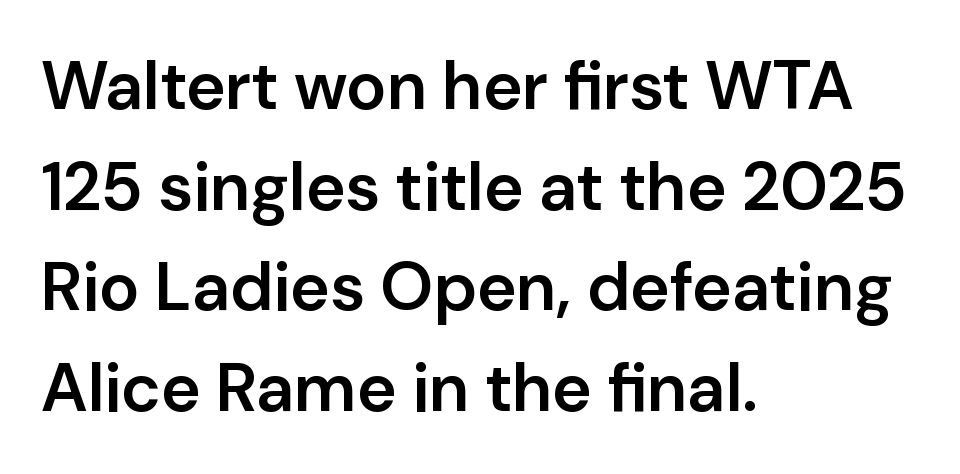
The image shows 68 px semibold sans-serif type, upright; set left-aligned, normal line spacing (1.48x), normal letter spacing, not underlined; low stroke contrast and a medium x-height.
